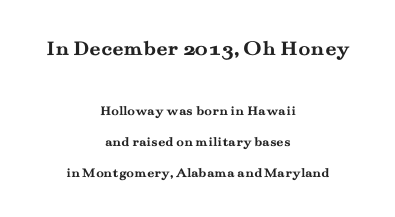
Q: Is the text bold? A: Yes.
Q: Is the text italic (slanted)? A: No, it is upright.
Q: Is the text underlined? A: No.
Q: How is the paragraph aligned? A: Centered.
Q: Is the spacing between letters normal or unusually wide? A: Normal.
Q: Is the spacing between lines tight, normal or loose? A: Loose.
Q: Which block of text is set in a larger size, the first (top) or the second (bottom)? A: The first (top) one.
